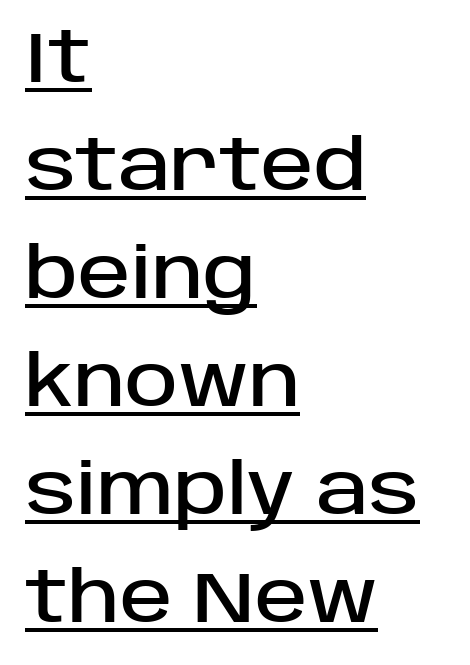
The passage shown is underscored from start to finish. Reading down the block, your eye returns to a fixed left position each line. A normal amount of white space separates one row of letters from the next. Nope, no serifs anywhere on these letters. The letters stand straight up with perfectly vertical stems.
